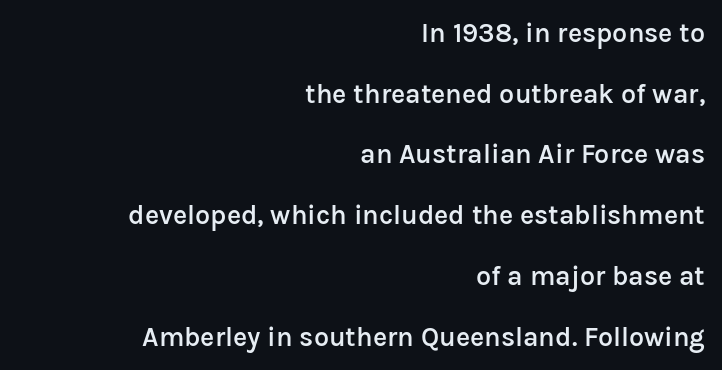
{"italic": "no", "bold": "semi", "underline": "no", "align": "right", "line_spacing": "loose", "line_spacing_ratio": 2.25, "letter_spacing": "normal", "letter_spacing_em": 0.0, "glyph_px": 27}
